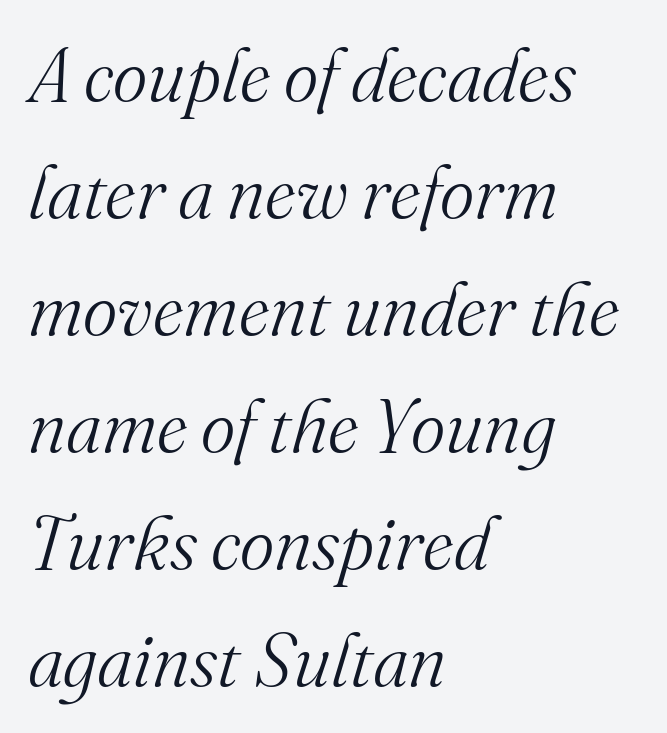
The glyphs are unaccompanied by any horizontal stroke below them. Characters are canted at an angle relative to the baseline's perpendicular. Stroke thickness stays within the range of a standard reading face or lighter. In terms of leading, this rendering sits right in the middle.
